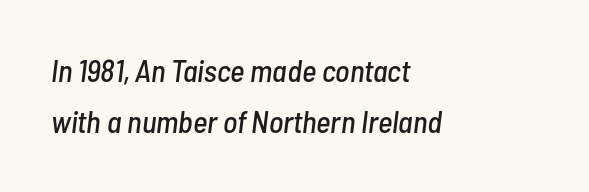
The image shows 31 px condensed type, italic (leaning right); set left-aligned, normal line spacing (1.65x), normal letter spacing, not underlined; low stroke contrast and a medium x-height.
